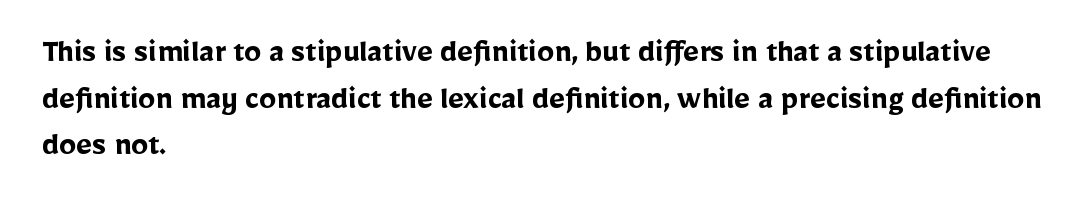
These words are printed bold, with thick strokes throughout. Check the space under the baseline: it is left empty. Tracking value appears to be zero — textbook default spacing. Visually the block forms a straight wall on the left and a jagged coastline on the right. Font category for this specimen: sans-serif.
